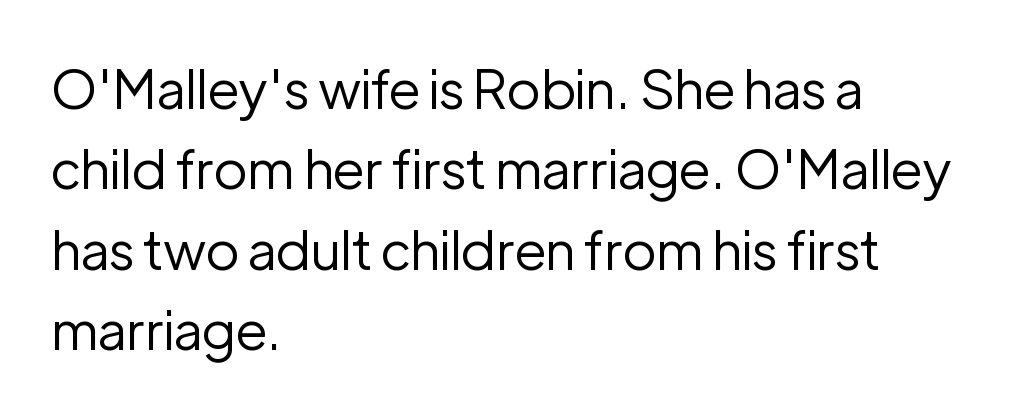
Q: Is the text bold? A: No.
Q: Is the text italic (slanted)? A: No, it is upright.
Q: Is the typeface a serif or a sans-serif typeface? A: Sans-serif.
Q: Is the text underlined? A: No.
Q: How is the paragraph aligned? A: Left-aligned.
Q: Is the spacing between letters normal or unusually wide? A: Normal.
Q: Is the spacing between lines tight, normal or loose? A: Normal.
Q: Width (condensed, normal, or wide)? A: Normal.
Q: Stroke contrast? A: Low.
Q: x-height? A: Medium.
Q: Monospaced? A: No.
